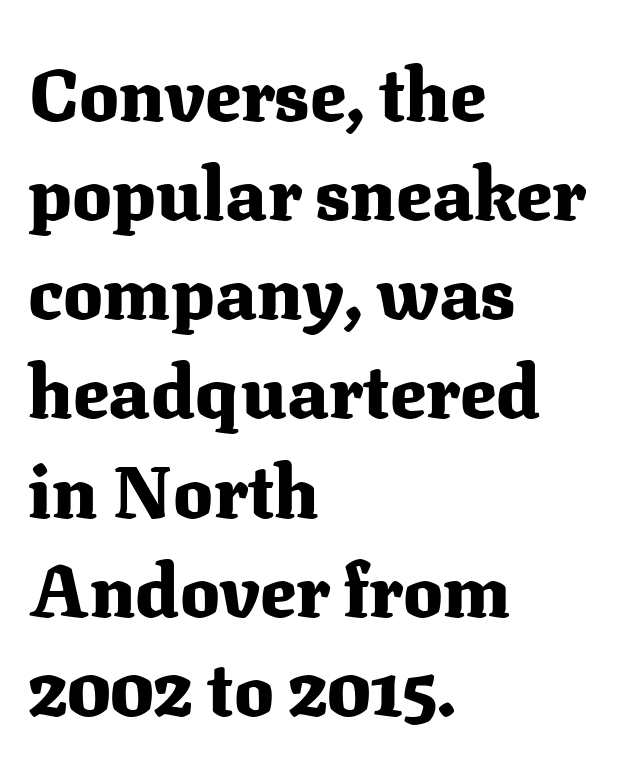
{"serif": "yes", "italic": "no", "bold": "yes", "weight": "heavy", "width": "normal", "stroke_contrast": "medium", "x_height": "medium", "monospaced": "no", "underline": "no", "align": "left", "line_spacing": "normal", "line_spacing_ratio": 1.34, "letter_spacing": "normal", "letter_spacing_em": 0.0, "glyph_px": 74}
